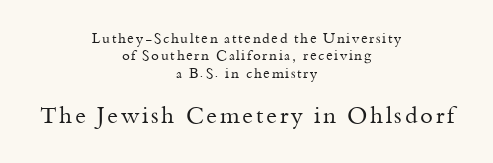
Q: Is the text bold? A: No.
Q: Is the text italic (slanted)? A: No, it is upright.
Q: Is the text underlined? A: No.
Q: How is the paragraph aligned? A: Centered.
Q: Is the spacing between lines tight, normal or loose? A: Normal.
Q: Which block of text is set in a larger size, the first (top) or the second (bottom)? A: The second (bottom) one.
